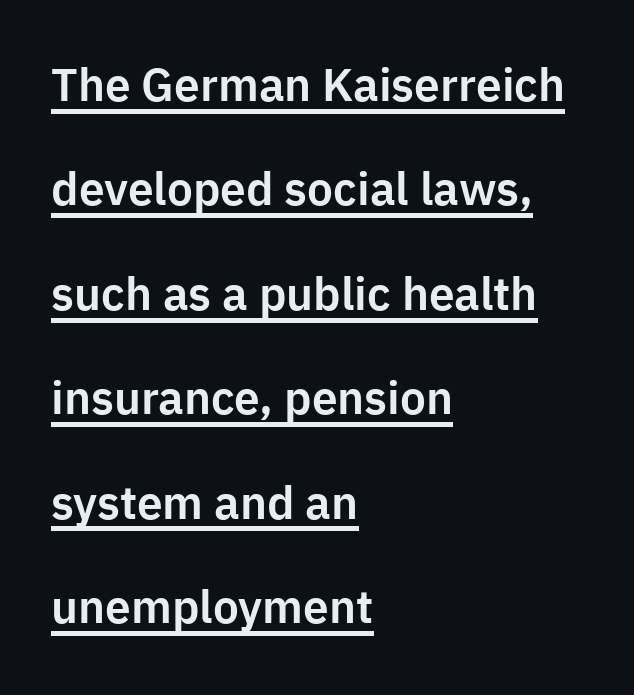
The image shows 46 px sans-serif type, upright; set left-aligned, loose line spacing (2.27x), normal letter spacing, underlined; low stroke contrast and a medium x-height.
